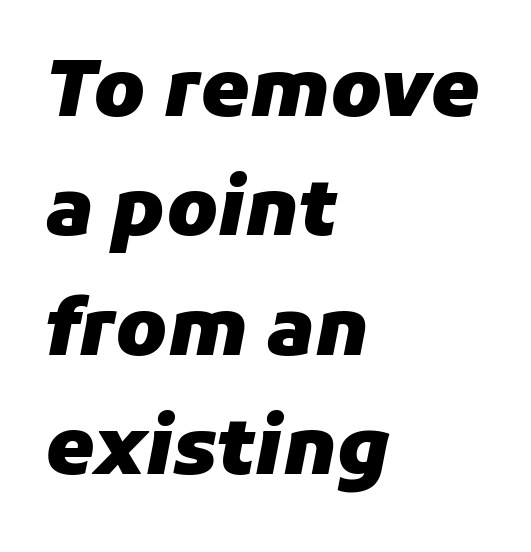
Typesetter's note: full bold, strokes at maximum text heaviness. Vertical spacing — default. There's an unmistakable incline to the writing here. The letters advance in unequal steps, a hallmark of proportional type.
